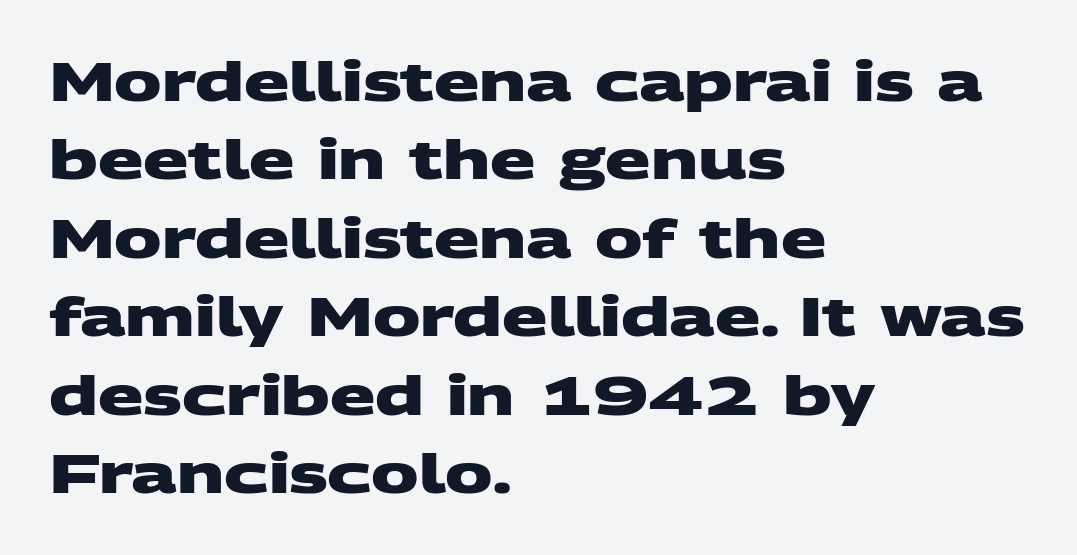
The image shows 53 px heavy, wide sans-serif type; set left-aligned, normal line spacing (1.48x), normal letter spacing, not underlined; medium stroke contrast and a large x-height.
